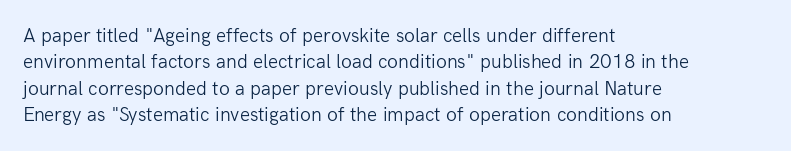
{"italic": "no", "bold": "no", "underline": "no", "align": "left", "line_spacing": "normal", "line_spacing_ratio": 1.32, "letter_spacing": "normal", "letter_spacing_em": 0.0, "glyph_px": 20}
